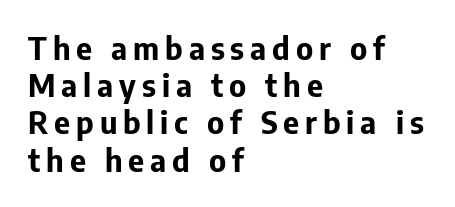
Grotesque or geometric, the face here clearly has no serifs. Just letters on the line, the space beneath them empty. It's the straight-up-and-down kind of type. Character widths vary here, with narrow letters taking less room than wide ones. Typographic density is high because the face is bold. Compared with a centered layout, this one pins lines to the left instead.
